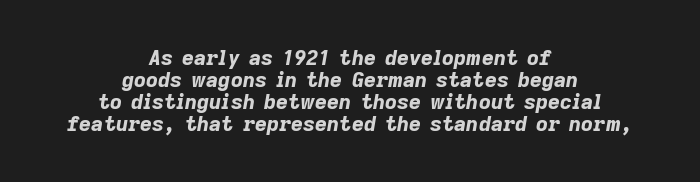
{"italic": "yes", "lean": "right", "slant_degrees": 9, "bold": "yes", "underline": "no", "align": "center", "line_spacing": "tight", "line_spacing_ratio": 1.05, "letter_spacing": "normal", "letter_spacing_em": 0.0, "glyph_px": 21}
